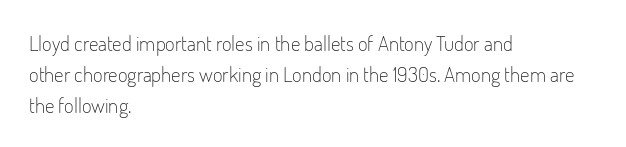
The image shows 21 px text type, upright; set left-aligned, normal line spacing (1.47x), normal letter spacing, not underlined.
